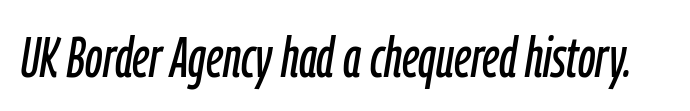
The image shows 57 px condensed type, italic (leaning right); set normal letter spacing, not underlined; low stroke contrast and a medium x-height.
